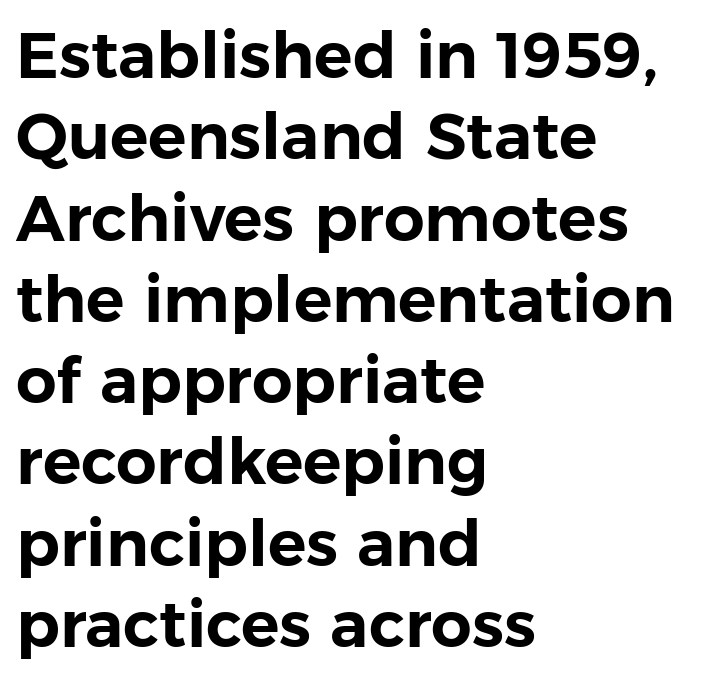
The image shows 64 px sans-serif type, upright; set left-aligned, normal line spacing (1.27x), normal letter spacing, not underlined; low stroke contrast and a medium x-height.
